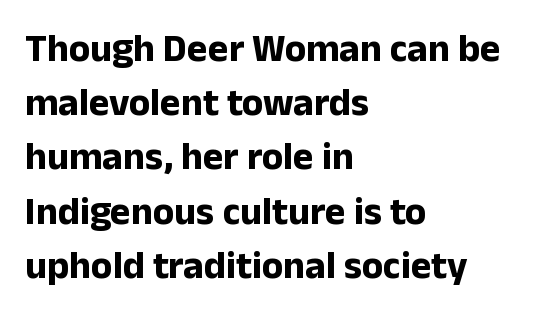
Q: Is the text bold? A: Yes.
Q: Is the text italic (slanted)? A: No, it is upright.
Q: Is the typeface a serif or a sans-serif typeface? A: Sans-serif.
Q: Is the text underlined? A: No.
Q: How is the paragraph aligned? A: Left-aligned.
Q: Is the spacing between letters normal or unusually wide? A: Normal.
Q: Is the spacing between lines tight, normal or loose? A: Normal.
Q: Width (condensed, normal, or wide)? A: Normal.
Q: Stroke contrast? A: Low.
Q: x-height? A: Medium.
Q: Monospaced? A: No.
